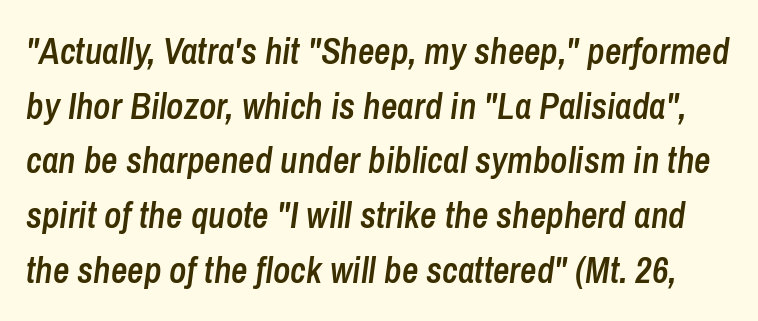
Q: Is the text bold? A: Semi-bold.
Q: Is the text italic (slanted)? A: Yes, it leans right by about 8 degrees.
Q: Is the text underlined? A: No.
Q: Is the spacing between letters normal or unusually wide? A: Normal.
Q: Is the spacing between lines tight, normal or loose? A: Normal.
Q: Width (condensed, normal, or wide)? A: Condensed.
Q: Stroke contrast? A: Low.
Q: x-height? A: Medium.
Q: Monospaced? A: No.
